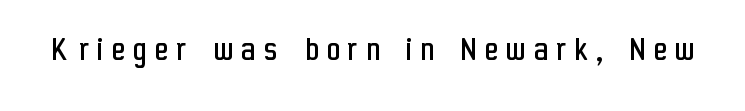
The image shows 36 px regular-weight, condensed sans-serif type, upright; set unusually wide letter spacing (+0.24 em), not underlined; low stroke contrast and a medium x-height.
